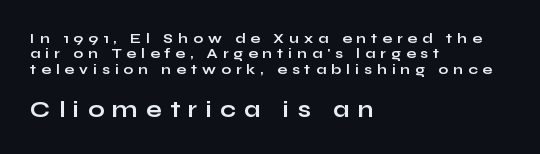
In terms of letterspacing, this is a distinctly airy, spread setting. Typesetter's note: full bold, strokes at maximum text heaviness. A student would notice the bottom passage is typeset larger than what precedes it. Words float on clear page, feet unadorned. Notice how the stems are strictly vertical — no italics here.
